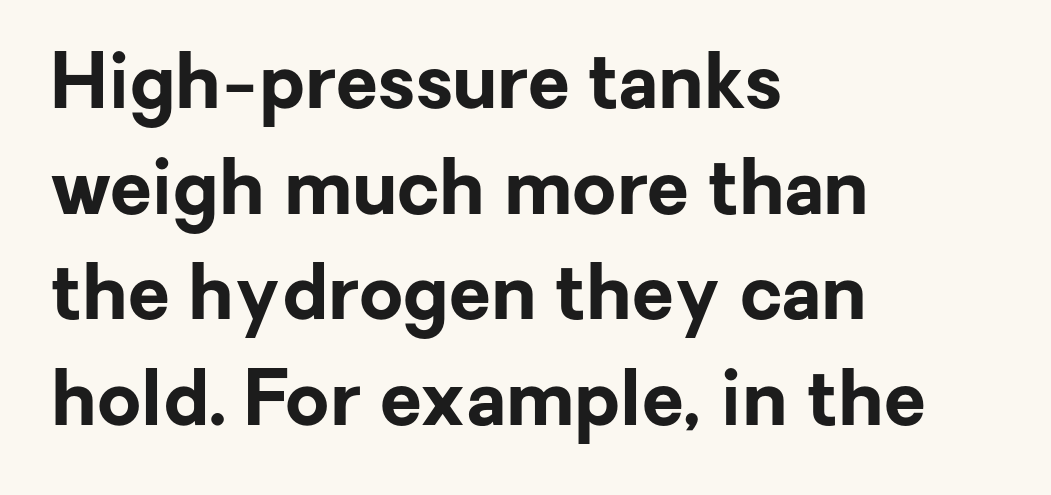
The image shows 76 px bold sans-serif type, upright; set left-aligned, normal line spacing (1.39x), normal letter spacing, not underlined; low stroke contrast and a medium x-height.
